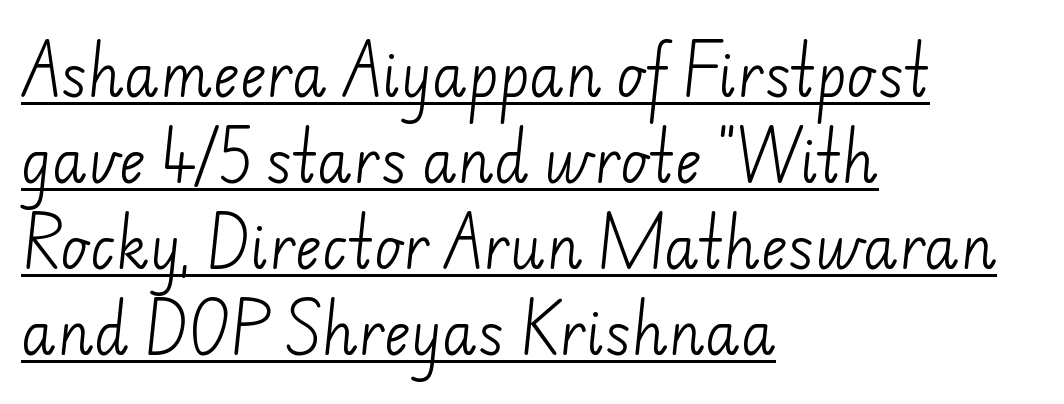
The weight tops out at a normal text grade. Is there an underline? Yes — a line sits under the letters. Caption: multi-line text, flush left, ragged right. Baseline-to-baseline distance is the conventional proportion of letter height. These lines keep a tight, regular rhythm from letter to letter. The rendering uses natural spacing where letterforms have individual widths.
